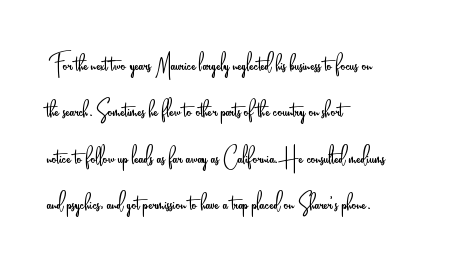
No letter is thick-stroked: the sample isn't bold. This block has exactly the height ordinary leading produces. Nobody touched the tracking dial on this one. Looks like regular typesetting: each glyph gets only the width it needs. Decoration check: the copy has no underline.
